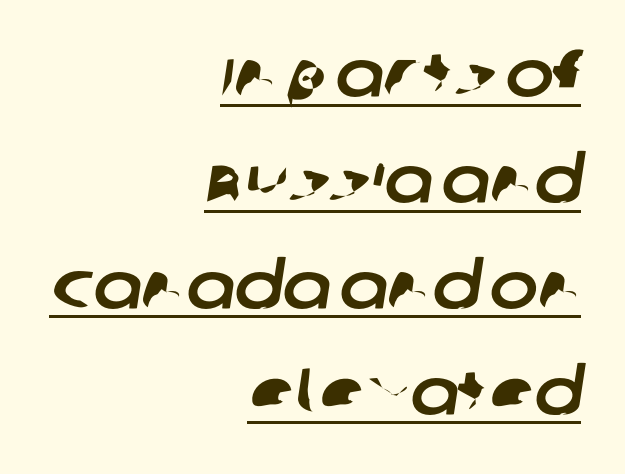
Q: Is the typeface a serif or a sans-serif typeface? A: Sans-serif.
Q: Is the text underlined? A: Yes.
Q: How is the paragraph aligned? A: Right-aligned.
Q: Is the spacing between letters normal or unusually wide? A: Normal.
Q: Is the spacing between lines tight, normal or loose? A: Normal.
Q: Width (condensed, normal, or wide)? A: Normal.
Q: Stroke contrast? A: Low.
Q: x-height? A: Large.
Q: Monospaced? A: No.
